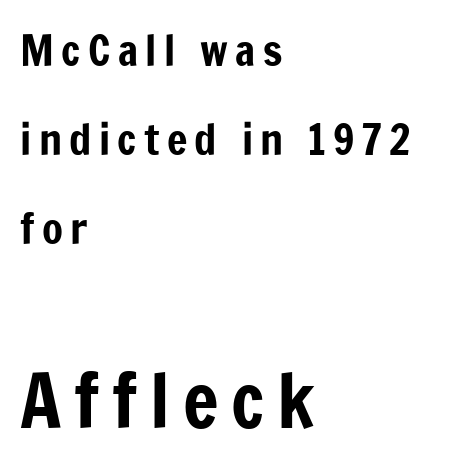
The rendering shows plain stroke endings on the letterforms — a sans-serif design. Each row of text sits above clean, open space. The following chunk of copy outweighs the initial chunk in type size. Spacing verdict: proportional, widths tailored to each character. Rows of type keep a wide berth in the vertical direction. The rag falls on the right side of this text block.
